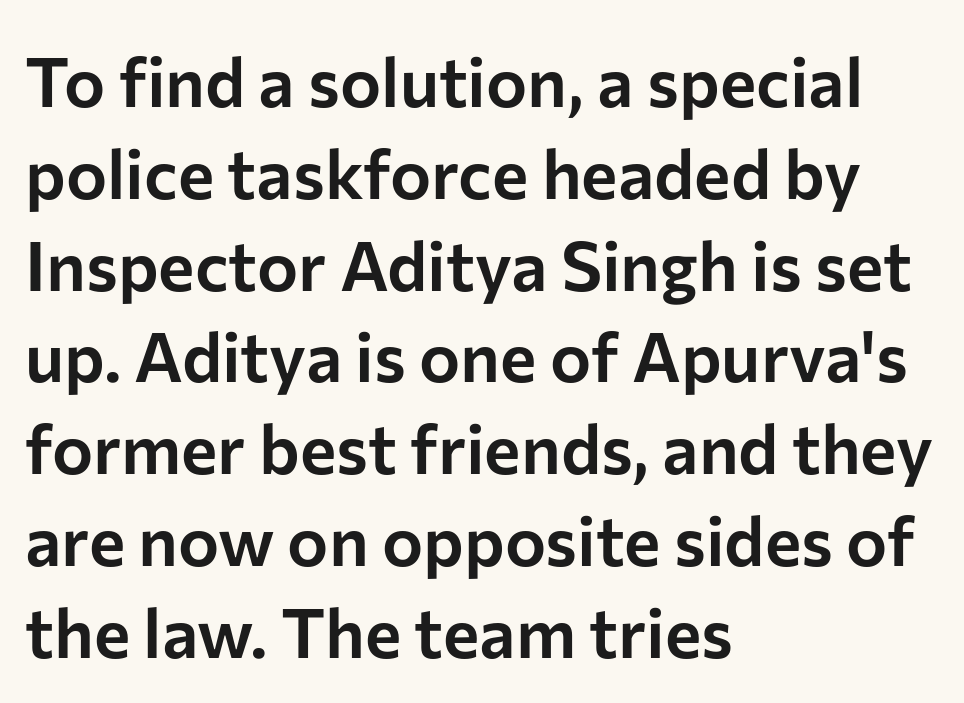
Q: Is the text italic (slanted)? A: No, it is upright.
Q: Is the typeface a serif or a sans-serif typeface? A: Sans-serif.
Q: Is the text underlined? A: No.
Q: How is the paragraph aligned? A: Left-aligned.
Q: Is the spacing between letters normal or unusually wide? A: Normal.
Q: Is the spacing between lines tight, normal or loose? A: Normal.
Q: Width (condensed, normal, or wide)? A: Normal.
Q: Stroke contrast? A: Low.
Q: x-height? A: Medium.
Q: Monospaced? A: No.
